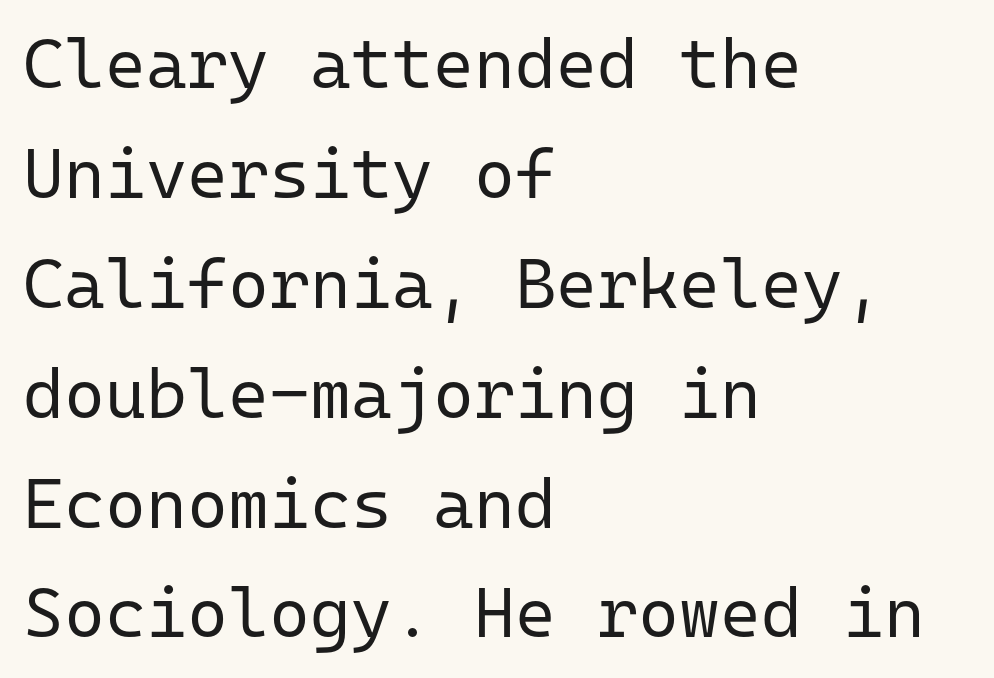
{"serif": "no", "italic": "no", "bold": "no", "weight": "regular", "width": "normal", "stroke_contrast": "low", "x_height": "medium", "monospaced": "yes", "underline": "no", "align": "left", "line_spacing": "normal", "line_spacing_ratio": 1.57, "letter_spacing": "normal", "letter_spacing_em": 0.0, "glyph_px": 70}
